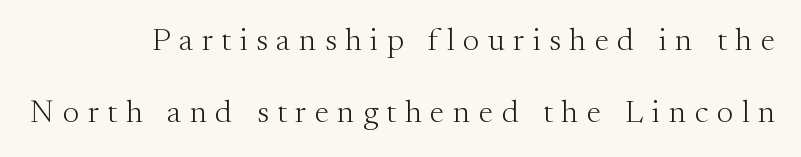
{"serif": "yes", "italic": "no", "bold": "no", "weight": "light", "width": "normal", "stroke_contrast": "medium", "x_height": "small", "monospaced": "no", "underline": "no", "align": "right", "line_spacing": "loose", "line_spacing_ratio": 2.25, "letter_spacing": "wide", "letter_spacing_em": 0.27, "glyph_px": 32}
